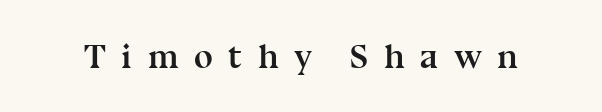
The image shows 34 px semibold serif type, upright; set unusually wide letter spacing (+0.45 em), not underlined; medium stroke contrast and a medium x-height.
